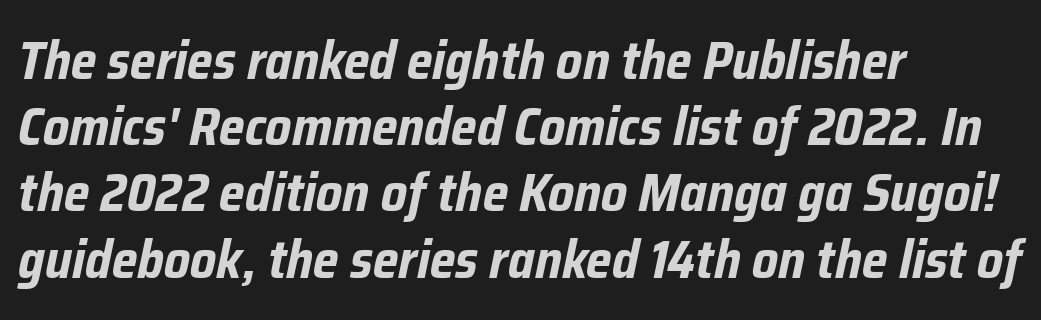
The specimen omits any rule beneath the text block's lines. On the weight axis this lands at bold, roughly 700. One-word summary of the alignment: left. Spacing between characters is what you'd get straight out of the box. Is this a fixed-width face? No — the glyphs have proportional, varying widths. Interline gaps are of average width in this sample.
